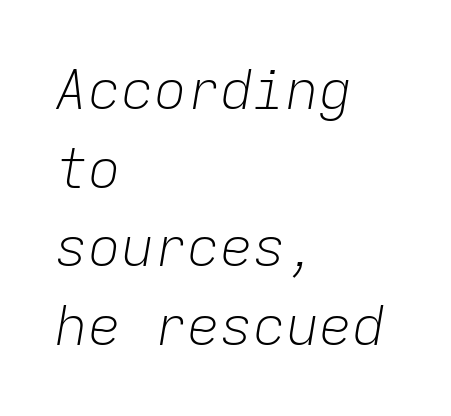
Q: Is the text bold? A: No.
Q: Is the text italic (slanted)? A: Yes, it leans right by about 9 degrees.
Q: Is the text underlined? A: No.
Q: How is the paragraph aligned? A: Left-aligned.
Q: Is the spacing between letters normal or unusually wide? A: Normal.
Q: Is the spacing between lines tight, normal or loose? A: Normal.
Q: Width (condensed, normal, or wide)? A: Normal.
Q: Stroke contrast? A: Low.
Q: x-height? A: Medium.
Q: Monospaced? A: Yes.
